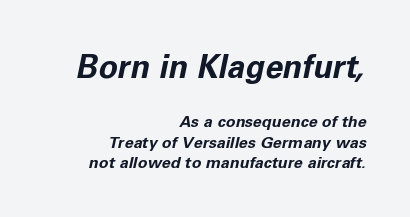
Q: Is the text bold? A: Yes.
Q: Is the text italic (slanted)? A: Yes, it leans right by about 11 degrees.
Q: Is the text underlined? A: No.
Q: How is the paragraph aligned? A: Right-aligned.
Q: Is the spacing between letters normal or unusually wide? A: Normal.
Q: Is the spacing between lines tight, normal or loose? A: Normal.
Q: Which block of text is set in a larger size, the first (top) or the second (bottom)? A: The first (top) one.
Q: Width (condensed, normal, or wide)? A: Normal.
Q: Stroke contrast? A: Low.
Q: x-height? A: Medium.
Q: Monospaced? A: No.
